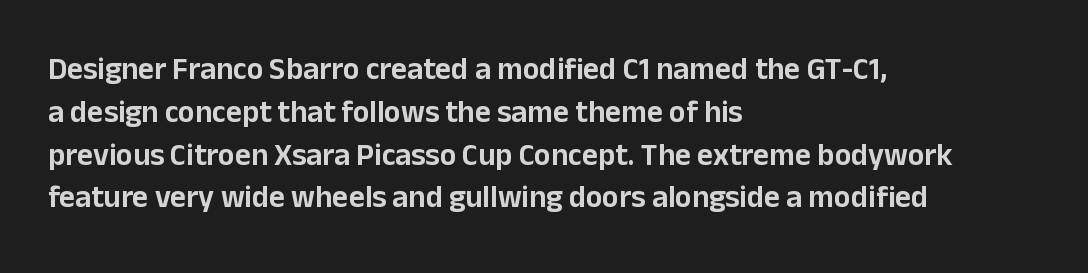
Q: Is the text italic (slanted)? A: No, it is upright.
Q: Is the typeface a serif or a sans-serif typeface? A: Sans-serif.
Q: Is the text underlined? A: No.
Q: How is the paragraph aligned? A: Left-aligned.
Q: Is the spacing between letters normal or unusually wide? A: Normal.
Q: Is the spacing between lines tight, normal or loose? A: Normal.
Q: Width (condensed, normal, or wide)? A: Normal.
Q: Stroke contrast? A: Low.
Q: x-height? A: Medium.
Q: Monospaced? A: No.
